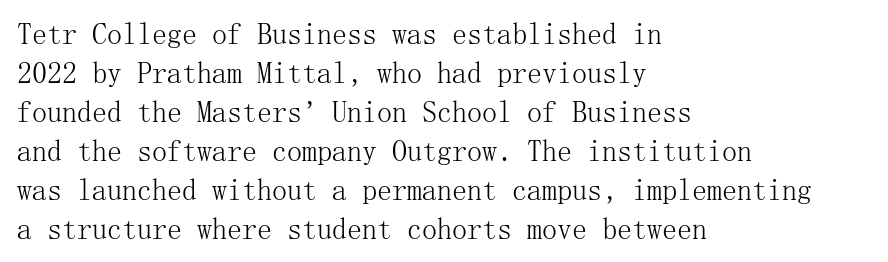
The baseline area is clear. In CSS terms this would be text-align: left. Observe the ordinary spacing: letters are neighbours, not strangers. Leading: standard. The face used here is seriffed, in the tradition of book romans.
